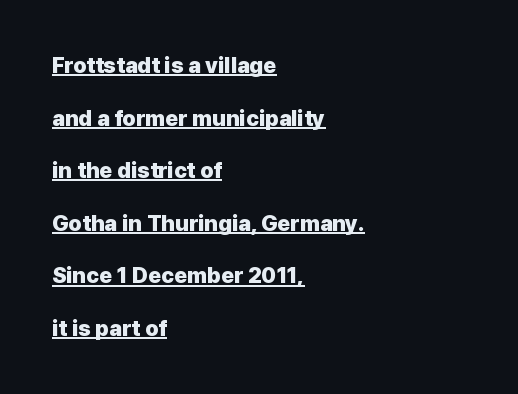
Q: Is the text bold? A: Yes.
Q: Is the text italic (slanted)? A: No, it is upright.
Q: Is the text underlined? A: Yes.
Q: How is the paragraph aligned? A: Left-aligned.
Q: Is the spacing between letters normal or unusually wide? A: Normal.
Q: Is the spacing between lines tight, normal or loose? A: Loose.
